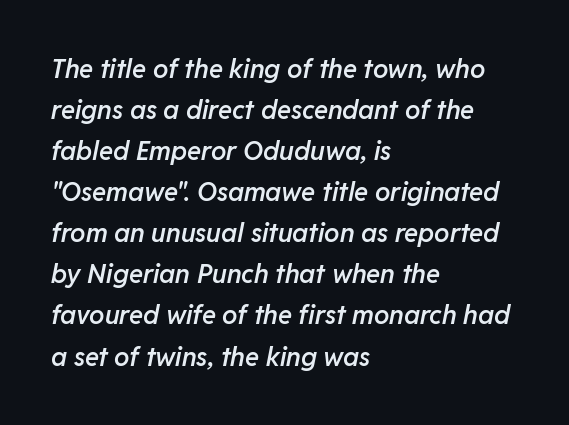
{"italic": "yes", "lean": "right", "slant_degrees": 11, "bold": "semi", "underline": "no", "align": "left", "line_spacing": "normal", "line_spacing_ratio": 1.58, "letter_spacing": "normal", "letter_spacing_em": 0.0, "glyph_px": 26}
